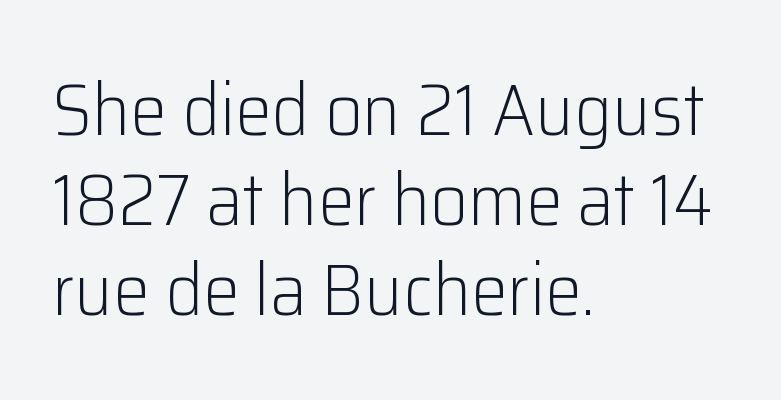
{"serif": "no", "italic": "no", "bold": "no", "weight": "light", "width": "normal", "stroke_contrast": "low", "x_height": "medium", "monospaced": "no", "underline": "no", "align": "left", "line_spacing_ratio": 1.23, "letter_spacing": "normal", "letter_spacing_em": 0.0, "glyph_px": 73}
